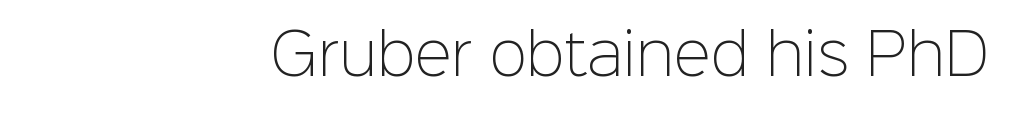
This sample has the flowing, uneven cadence of proportional lettering. The horizontal fit of the characters is conventional and even. The font's upright variant was chosen for this text. The passage shown is not bold in any degree. Check where the strokes stop: nothing finishes them off — pure sans.
